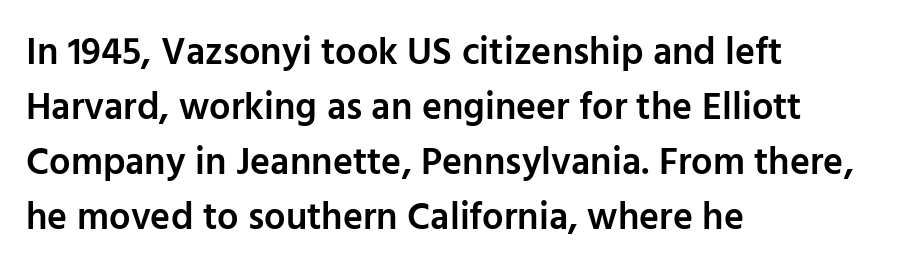
{"serif": "no", "italic": "no", "bold": "semi", "weight": "semibold", "width": "normal", "stroke_contrast": "low", "x_height": "medium", "monospaced": "no", "underline": "no", "align": "left", "line_spacing": "normal", "line_spacing_ratio": 1.45, "letter_spacing": "normal", "letter_spacing_em": 0.0, "glyph_px": 38}
